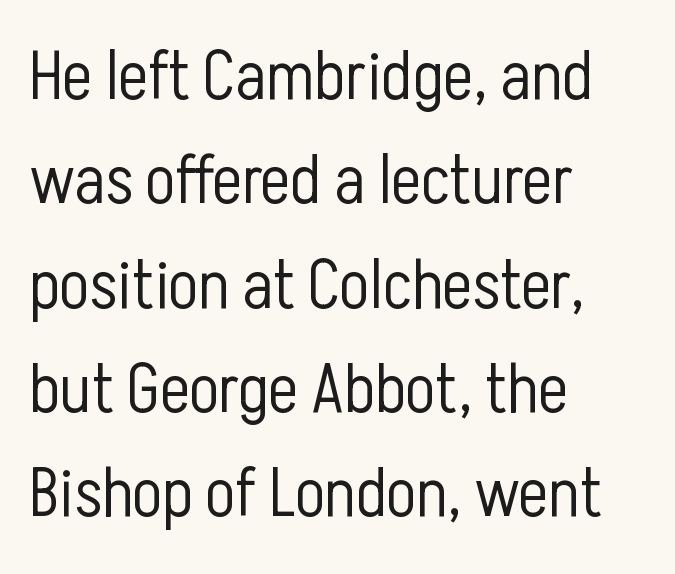
The image shows 70 px light, condensed sans-serif type, upright; set left-aligned, normal line spacing (1.49x), normal letter spacing, not underlined; low stroke contrast and a medium x-height.
